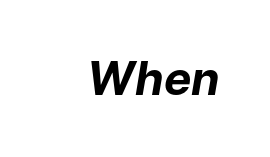
The image shows 46 px bold type, italic (leaning right); set normal letter spacing, not underlined; low stroke contrast and a medium x-height.
